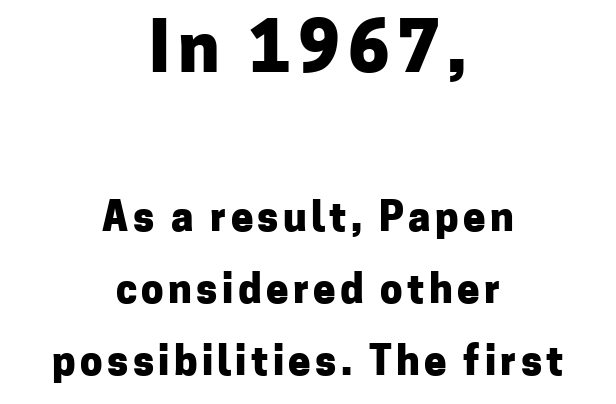
Q: Is the text bold? A: Yes.
Q: Is the text italic (slanted)? A: No, it is upright.
Q: Is the typeface a serif or a sans-serif typeface? A: Sans-serif.
Q: Is the text underlined? A: No.
Q: How is the paragraph aligned? A: Centered.
Q: Which block of text is set in a larger size, the first (top) or the second (bottom)? A: The first (top) one.
Q: Width (condensed, normal, or wide)? A: Normal.
Q: Stroke contrast? A: Low.
Q: x-height? A: Medium.
Q: Monospaced? A: No.
